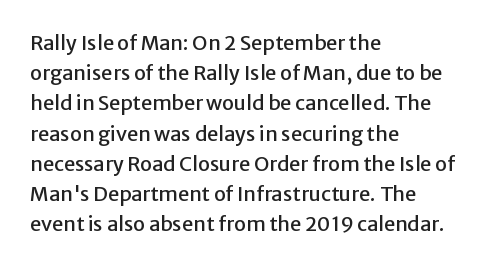
Words float on clear page, feet unadorned. Quick note: not italic, upright. Is there much room between lines? A standard amount, neither cramped nor airy. This sample is left-justified, so line endings fall wherever the words run out. Between one letter and the next there's only the usual sliver of space.
